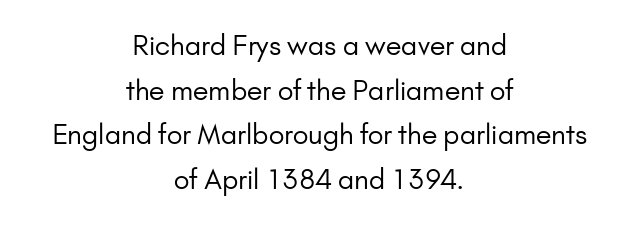
The image shows 27 px text type, upright; set centered, normal line spacing (1.65x), normal letter spacing, not underlined.
